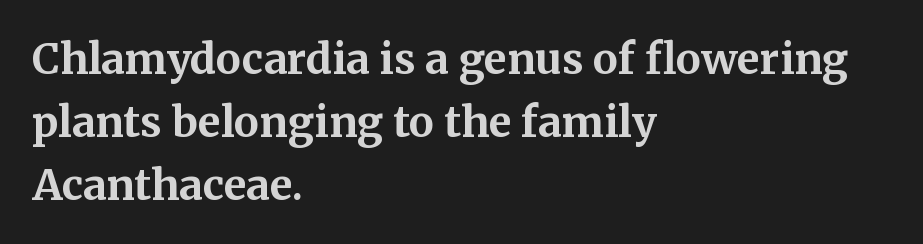
Unlike italic type, these characters show no tilt at all. Which margin do the lines hug? The left one — the right edge is uneven. Each letter keeps its own natural width here, so spacing adapts to shape. Descenders are the only things crossing below the line. Leading matches the norm, producing a regular column.
